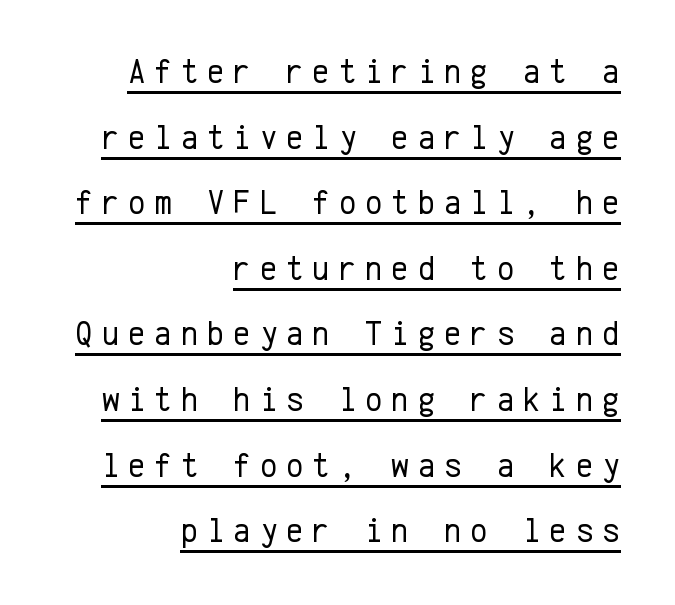
The rendering uses the underline text-decoration. Display-style spreading of the glyphs; the letterfit is very open. Stems here are at most as thick as an everyday book face. Do the letters lean? They stand straight.
